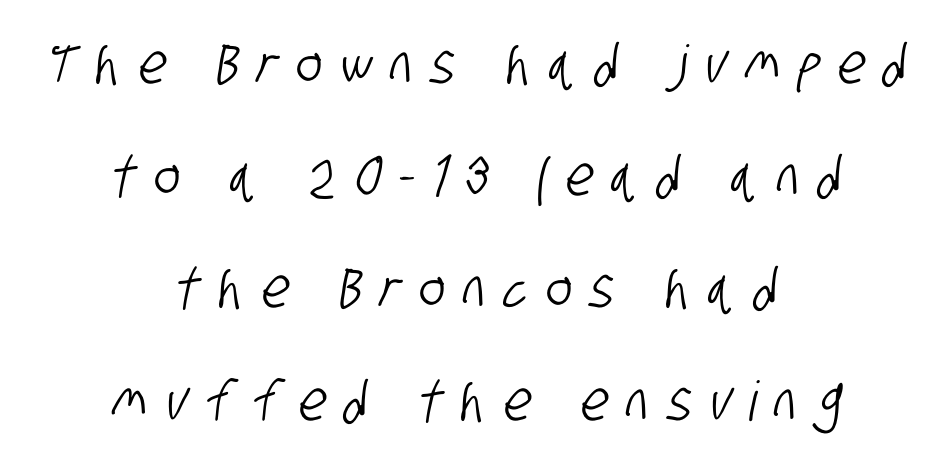
{"serif": "no", "width": "condensed", "stroke_contrast": "low", "x_height": "large", "monospaced": "no", "underline": "no", "align": "center", "line_spacing": "loose", "line_spacing_ratio": 2.04, "letter_spacing": "wide", "letter_spacing_em": 0.33, "glyph_px": 55}
